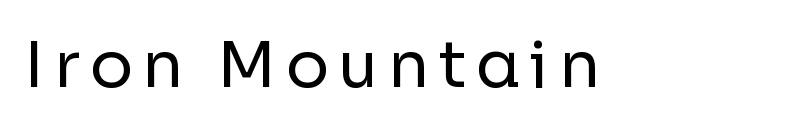
{"serif": "no", "italic": "no", "bold": "no", "weight": "regular", "width": "normal", "stroke_contrast": "low", "x_height": "medium", "monospaced": "no", "underline": "no", "glyph_px": 64}
